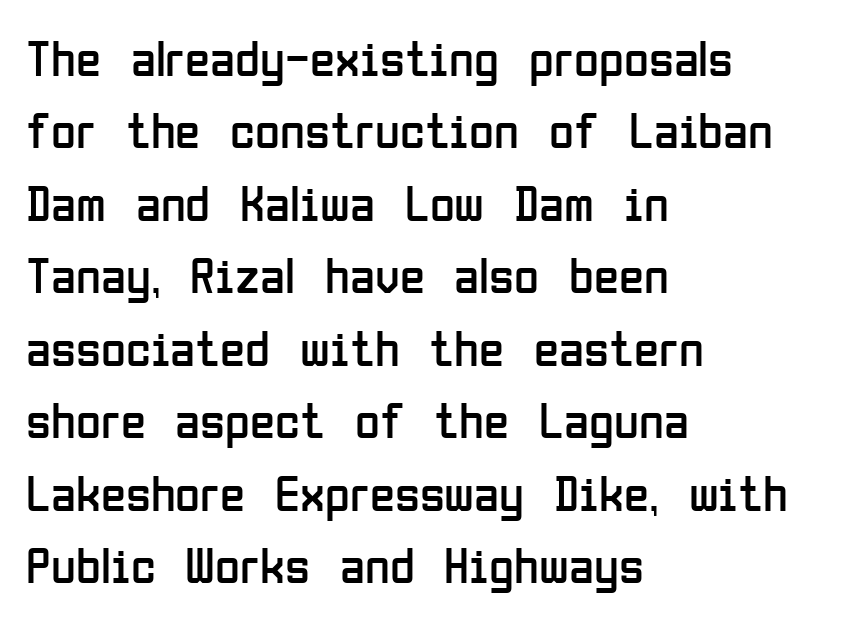
{"serif": "no", "italic": "no", "bold": "no", "weight": "regular", "width": "condensed", "stroke_contrast": "low", "x_height": "medium", "monospaced": "no", "underline": "no", "align": "left", "line_spacing": "normal", "line_spacing_ratio": 1.42, "letter_spacing": "normal", "letter_spacing_em": 0.0, "glyph_px": 51}
